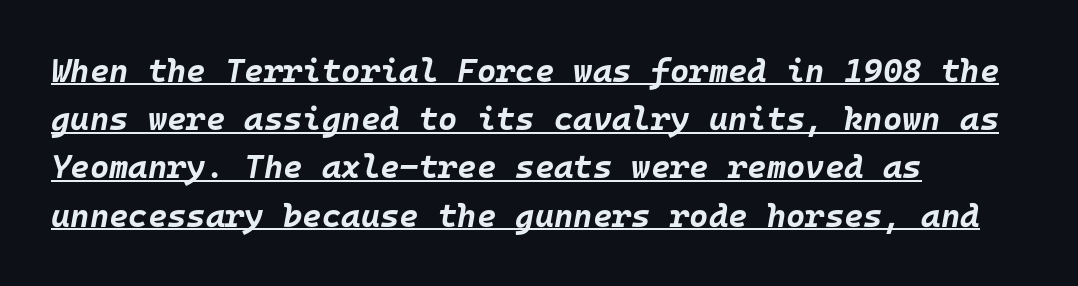
Q: Is the text bold? A: Yes.
Q: Is the text italic (slanted)? A: Yes, it leans right by about 10 degrees.
Q: Is the text underlined? A: Yes.
Q: How is the paragraph aligned? A: Left-aligned.
Q: Is the spacing between letters normal or unusually wide? A: Normal.
Q: Is the spacing between lines tight, normal or loose? A: Normal.
Q: Width (condensed, normal, or wide)? A: Normal.
Q: Stroke contrast? A: Low.
Q: x-height? A: Large.
Q: Monospaced? A: Yes.
